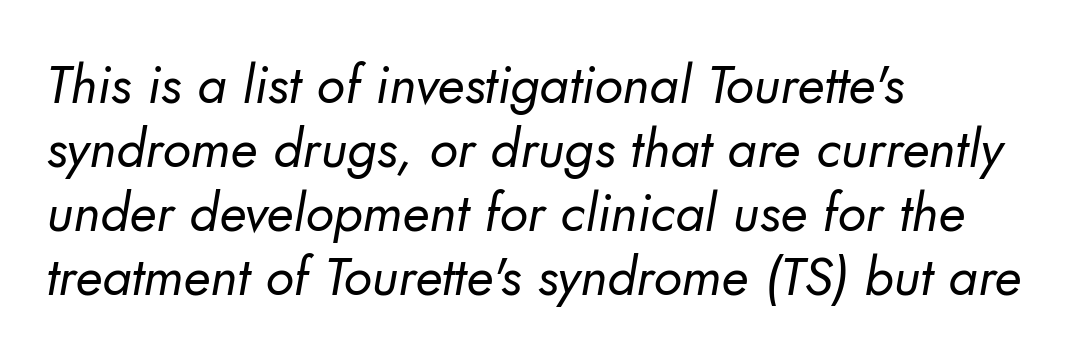
{"serif": "no", "bold": "no", "weight": "regular", "width": "normal", "stroke_contrast": "low", "x_height": "small", "monospaced": "no", "underline": "no", "align": "left", "line_spacing_ratio": 1.21, "letter_spacing": "normal", "letter_spacing_em": 0.0, "glyph_px": 53}
